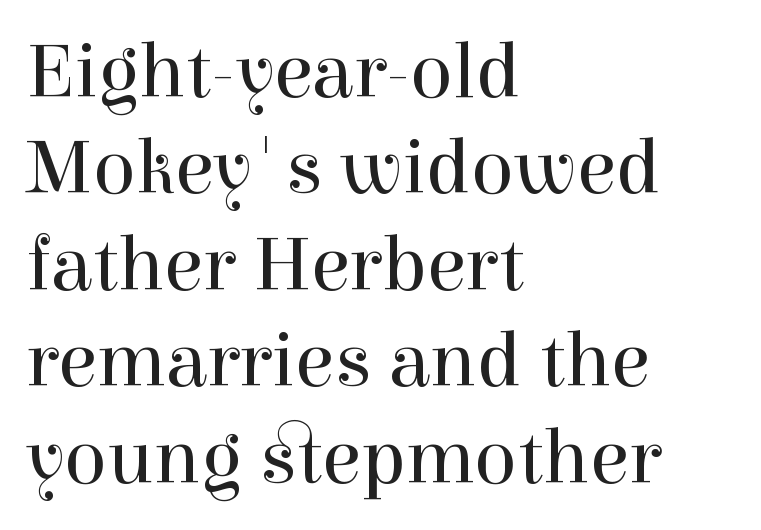
Q: Is the text bold? A: No.
Q: Is the text italic (slanted)? A: No, it is upright.
Q: Is the typeface a serif or a sans-serif typeface? A: Serif.
Q: Is the text underlined? A: No.
Q: How is the paragraph aligned? A: Left-aligned.
Q: Is the spacing between letters normal or unusually wide? A: Normal.
Q: Width (condensed, normal, or wide)? A: Normal.
Q: x-height? A: Medium.
Q: Monospaced? A: No.
